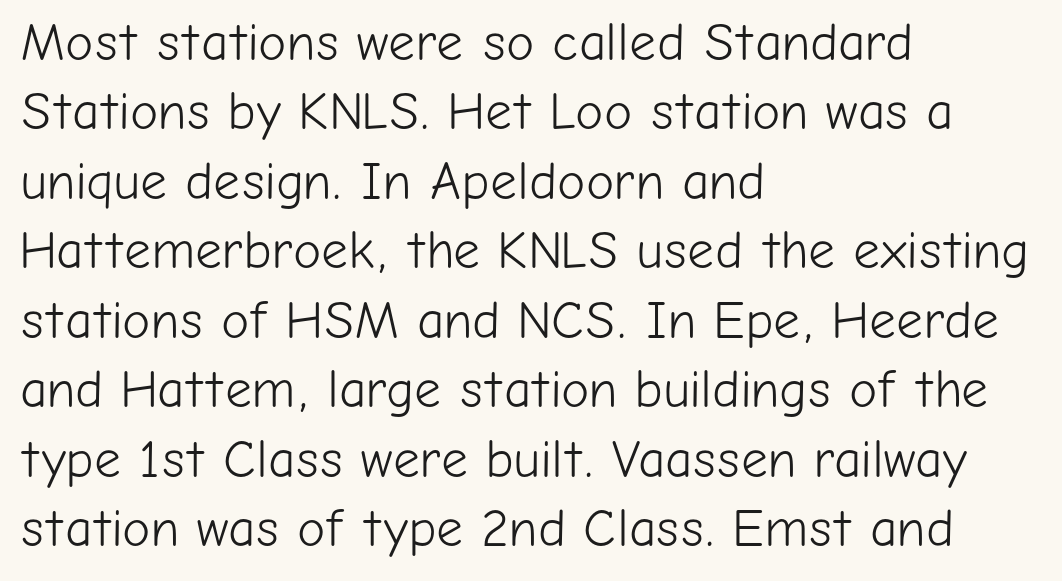
Q: Is the text bold? A: No.
Q: Is the text italic (slanted)? A: No, it is upright.
Q: Is the typeface a serif or a sans-serif typeface? A: Sans-serif.
Q: Is the text underlined? A: No.
Q: How is the paragraph aligned? A: Left-aligned.
Q: Is the spacing between letters normal or unusually wide? A: Normal.
Q: Is the spacing between lines tight, normal or loose? A: Normal.
Q: Width (condensed, normal, or wide)? A: Normal.
Q: Stroke contrast? A: Low.
Q: x-height? A: Medium.
Q: Monospaced? A: No.
